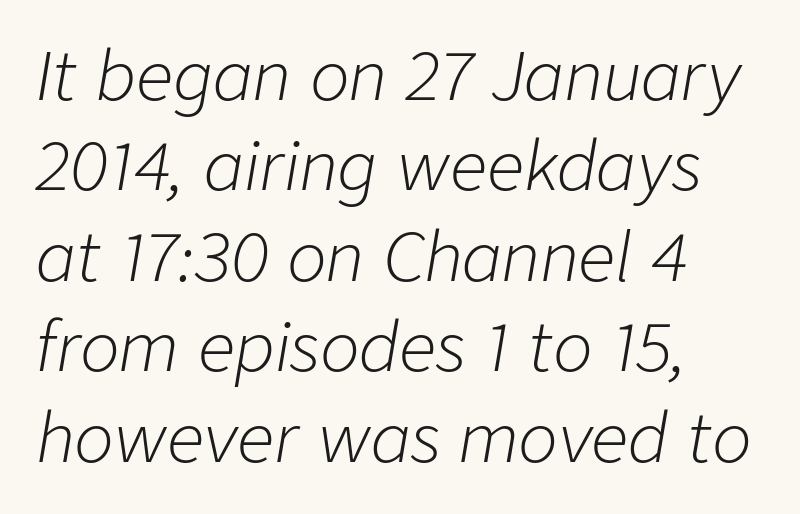
{"italic": "yes", "lean": "right", "slant_degrees": 9, "bold": "no", "weight": "light", "width": "normal", "stroke_contrast": "low", "x_height": "medium", "monospaced": "no", "underline": "no", "align": "left", "line_spacing": "normal", "line_spacing_ratio": 1.37, "letter_spacing": "normal", "letter_spacing_em": 0.0, "glyph_px": 66}
